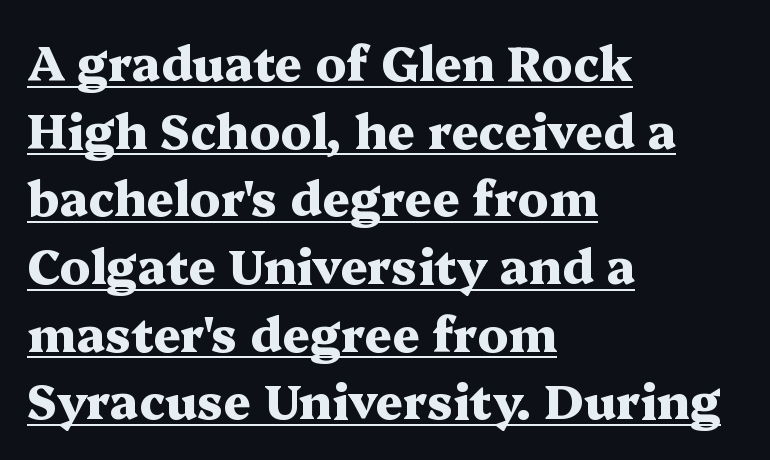
{"serif": "yes", "italic": "no", "bold": "yes", "weight": "heavy", "width": "wide", "stroke_contrast": "medium", "x_height": "medium", "monospaced": "no", "underline": "yes", "align": "left", "line_spacing": "normal", "line_spacing_ratio": 1.41, "letter_spacing": "normal", "letter_spacing_em": 0.0, "glyph_px": 48}
